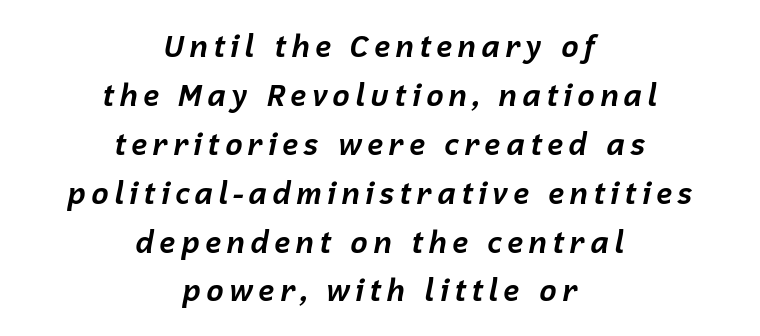
The image shows 30 px bold type, italic (leaning right); set centered, normal line spacing (1.63x), not underlined; low stroke contrast and a medium x-height.
